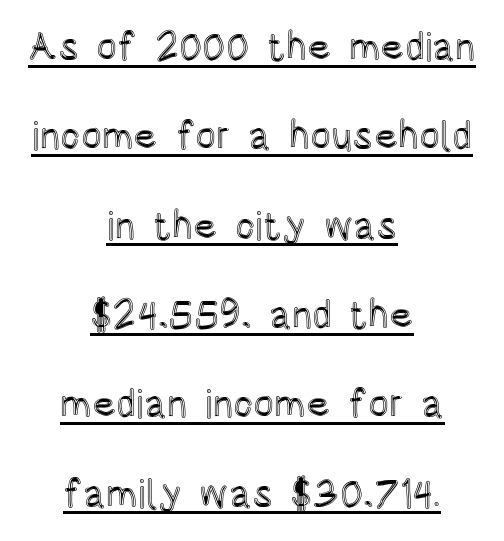
This sample has the flowing, uneven cadence of proportional lettering. Is there much room between lines? Yes — plenty of vertical air separates them. Each line of the rendering has a horizontal stroke beneath the glyphs. Does the lettering tilt? It doesn't — this is upright. Short and long lines alike share a common midpoint. Observe the ordinary spacing: letters are neighbours, not strangers.
